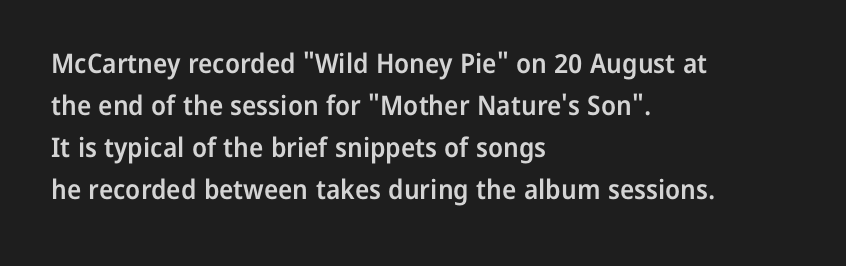
Successive baselines arrive at the customary interval. These lines stack with their left ends in a neat column. Italic? Not at all — the glyphs are vertical. The tracking reads as untouched default to a designer's eye.
